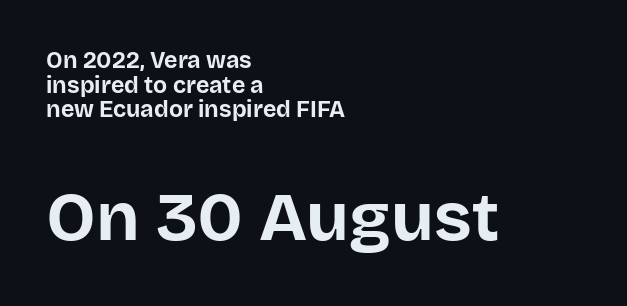
{"serif": "no", "italic": "no", "bold": "yes", "weight": "bold", "width": "normal", "stroke_contrast": "low", "x_height": "large", "monospaced": "no", "underline": "no", "align": "left", "line_spacing": "tight", "line_spacing_ratio": 1.07, "letter_spacing": "normal", "letter_spacing_em": 0.0, "larger_block": "second", "size_ratio": 3.0, "glyph_px": 69}
